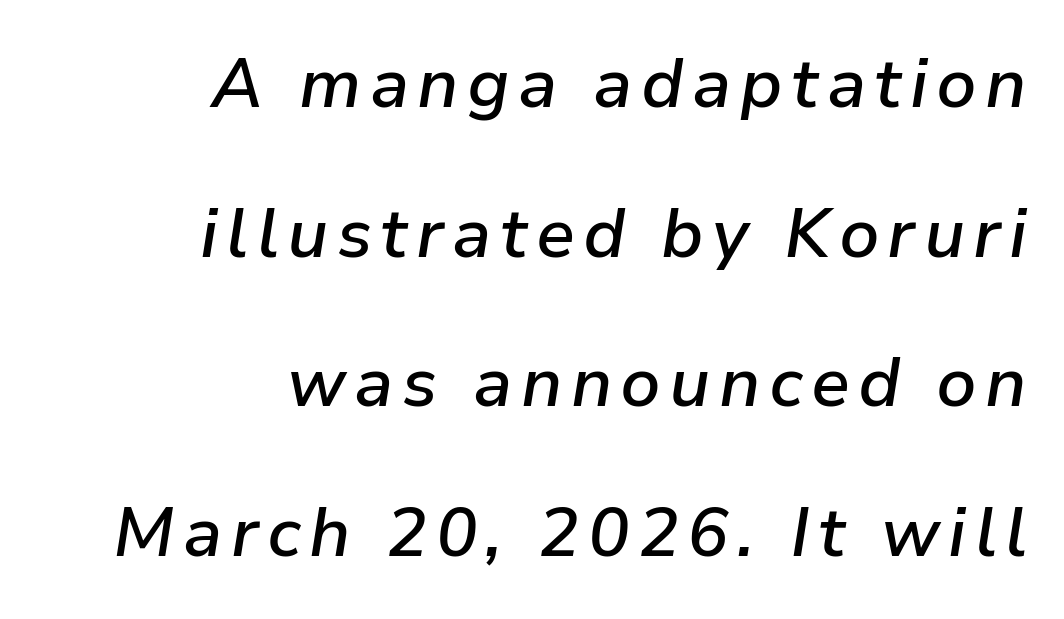
{"italic": "yes", "lean": "right", "slant_degrees": 9, "bold": "semi", "weight": "semibold", "width": "normal", "stroke_contrast": "low", "x_height": "medium", "monospaced": "no", "underline": "no", "align": "right", "line_spacing": "loose", "line_spacing_ratio": 2.17, "glyph_px": 69}
